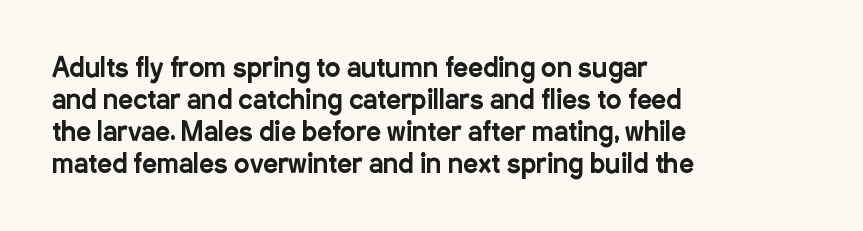
{"italic": "no", "underline": "no", "align": "left", "line_spacing_ratio": 1.23, "letter_spacing": "normal", "letter_spacing_em": 0.0, "glyph_px": 26}
